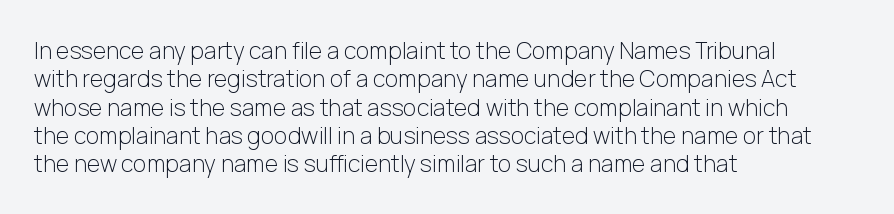
Nobody touched the tracking dial on this one. Visually the block forms a straight wall on the left and a jagged coastline on the right. Posture: upright roman. Beneath every word, the page is bare.
